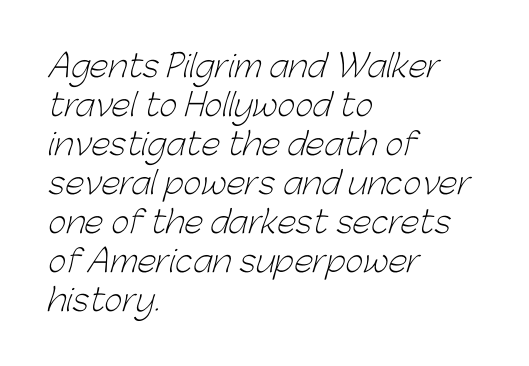
{"serif": "no", "bold": "no", "weight": "light", "width": "normal", "stroke_contrast": "low", "x_height": "medium", "monospaced": "no", "underline": "no", "align": "left", "line_spacing": "normal", "line_spacing_ratio": 1.26, "letter_spacing": "normal", "letter_spacing_em": 0.0, "glyph_px": 31}
